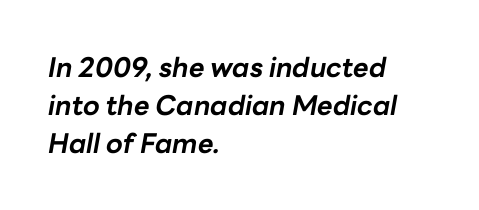
The image shows 27 px bold type, italic (leaning right); set left-aligned, normal line spacing (1.41x), normal letter spacing, not underlined.
